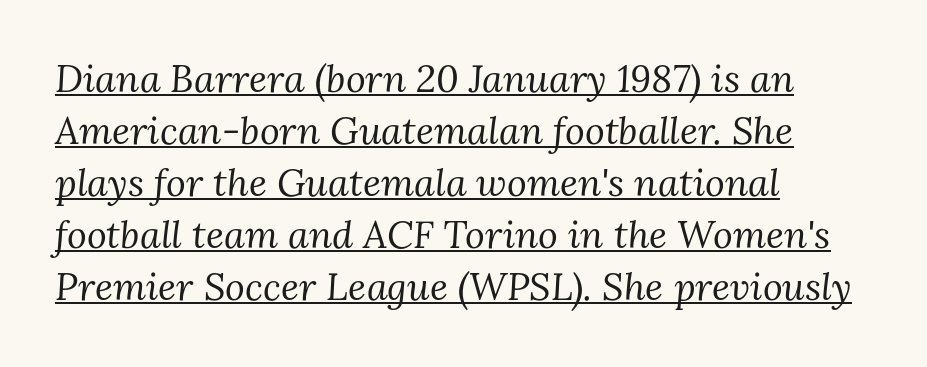
Q: Is the text bold? A: No.
Q: Is the text italic (slanted)? A: Yes, it leans right by about 3 degrees.
Q: Is the typeface a serif or a sans-serif typeface? A: Serif.
Q: Is the text underlined? A: Yes.
Q: How is the paragraph aligned? A: Left-aligned.
Q: Is the spacing between letters normal or unusually wide? A: Normal.
Q: Is the spacing between lines tight, normal or loose? A: Normal.
Q: Width (condensed, normal, or wide)? A: Normal.
Q: Stroke contrast? A: Medium.
Q: x-height? A: Medium.
Q: Monospaced? A: No.
